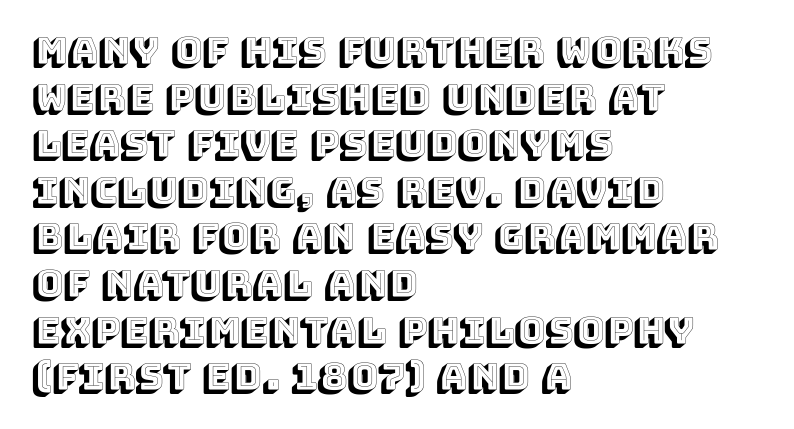
The image shows 37 px text type, upright; set left-aligned, normal line spacing (1.26x), normal letter spacing, not underlined; a large x-height.
